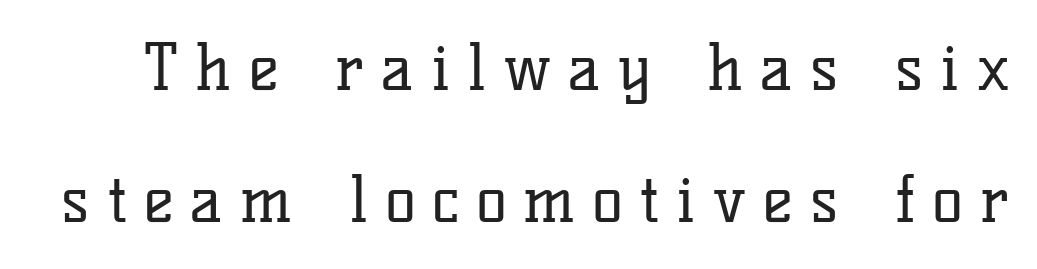
{"serif": "yes", "italic": "no", "bold": "no", "weight": "regular", "width": "normal", "stroke_contrast": "low", "x_height": "medium", "monospaced": "no", "underline": "no", "line_spacing": "loose", "line_spacing_ratio": 2.07, "letter_spacing": "wide", "letter_spacing_em": 0.27, "glyph_px": 64}
